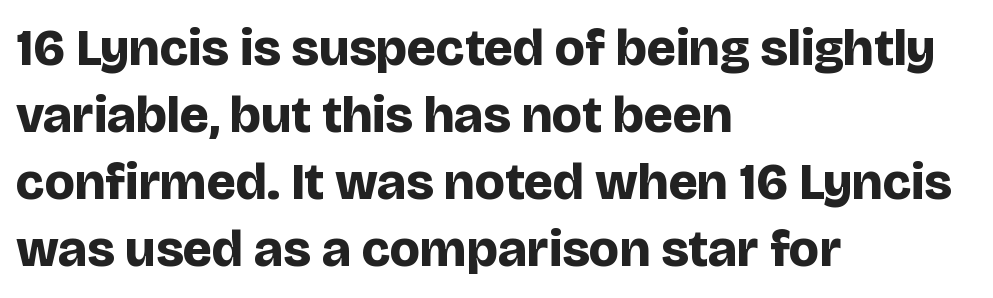
The image shows 52 px bold sans-serif type, upright; set left-aligned, normal line spacing (1.29x), normal letter spacing, not underlined; low stroke contrast and a large x-height.
